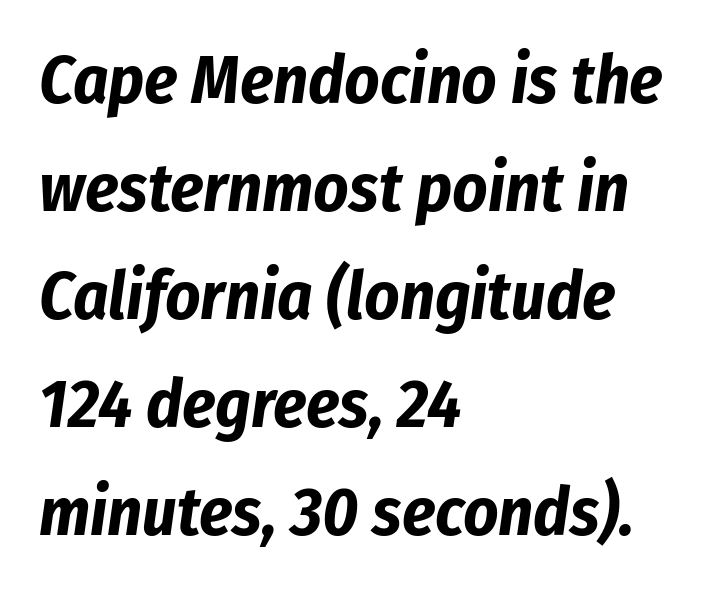
Q: Is the text bold? A: Yes.
Q: Is the text italic (slanted)? A: Yes, it leans right by about 8 degrees.
Q: Is the text underlined? A: No.
Q: How is the paragraph aligned? A: Left-aligned.
Q: Is the spacing between letters normal or unusually wide? A: Normal.
Q: Is the spacing between lines tight, normal or loose? A: Normal.
Q: Width (condensed, normal, or wide)? A: Condensed.
Q: Stroke contrast? A: Low.
Q: x-height? A: Medium.
Q: Monospaced? A: No.
